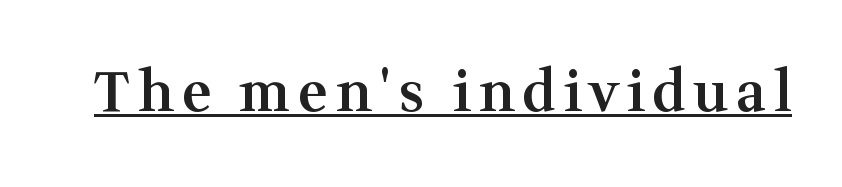
Nope, not italic — everything's standing straight. Varying glyph widths throughout — classic text-font behaviour. As a designer I'd log this as weight 600, semibold. Note: serifs present on the glyphs. Emphasis is given by a line drawn under the lettering.
